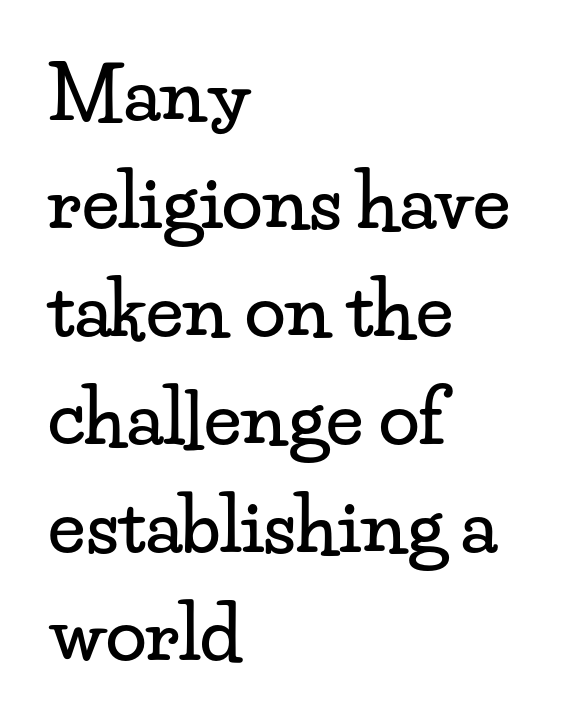
Letter spacing: default. Notice how descenders clear the ascenders below comfortably — that's standard leading. The space directly below the letters is spotless. A classic flush-left, rag-right setting is used for this passage.
